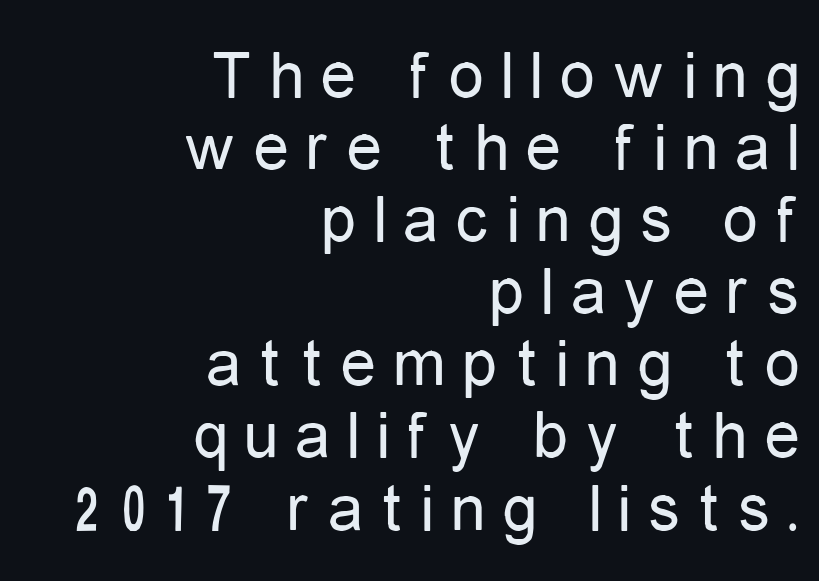
The image shows 70 px regular-weight, condensed sans-serif type, upright; set right-aligned, tight line spacing (1.03x), unusually wide letter spacing (+0.25 em), not underlined; low stroke contrast and a medium x-height.
